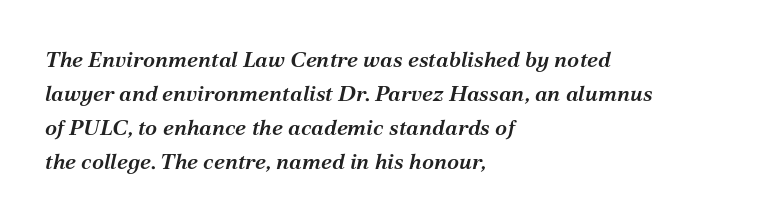
The image shows 22 px text type, italic (leaning right); set left-aligned, normal line spacing (1.54x), normal letter spacing, not underlined.
